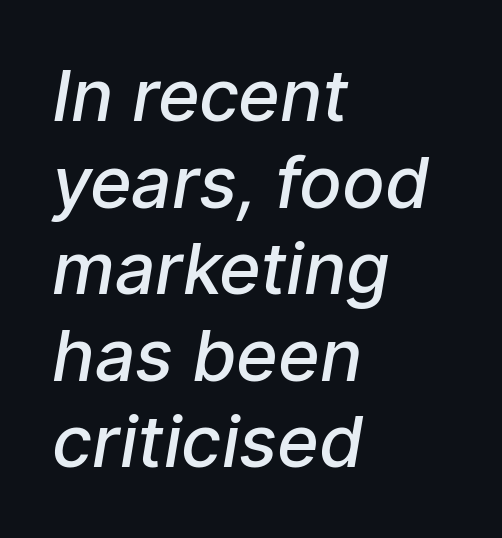
Q: Is the text bold? A: Semi-bold.
Q: Is the typeface a serif or a sans-serif typeface? A: Sans-serif.
Q: Is the text underlined? A: No.
Q: How is the paragraph aligned? A: Left-aligned.
Q: Is the spacing between letters normal or unusually wide? A: Normal.
Q: Width (condensed, normal, or wide)? A: Normal.
Q: Stroke contrast? A: Low.
Q: x-height? A: Medium.
Q: Monospaced? A: No.
